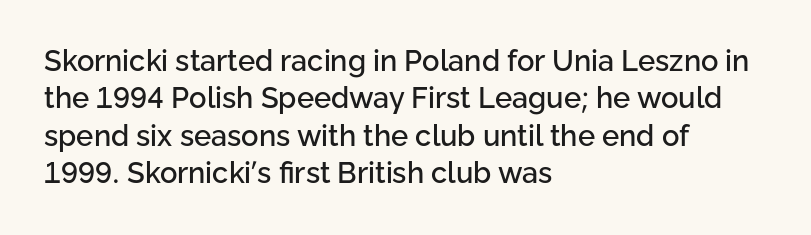
Q: Is the text italic (slanted)? A: No, it is upright.
Q: Is the typeface a serif or a sans-serif typeface? A: Sans-serif.
Q: Is the text underlined? A: No.
Q: How is the paragraph aligned? A: Left-aligned.
Q: Is the spacing between letters normal or unusually wide? A: Normal.
Q: Is the spacing between lines tight, normal or loose? A: Normal.
Q: Width (condensed, normal, or wide)? A: Normal.
Q: Stroke contrast? A: Low.
Q: x-height? A: Medium.
Q: Monospaced? A: No.
